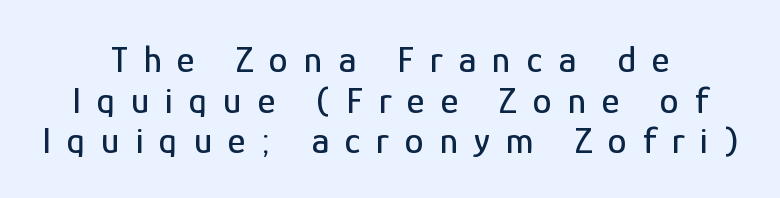
Letter spacing: wide. The font's upright variant was chosen for this text. Regarding serifs, this sample does without them. You could not count columns in this text — the font is proportionally spaced.
